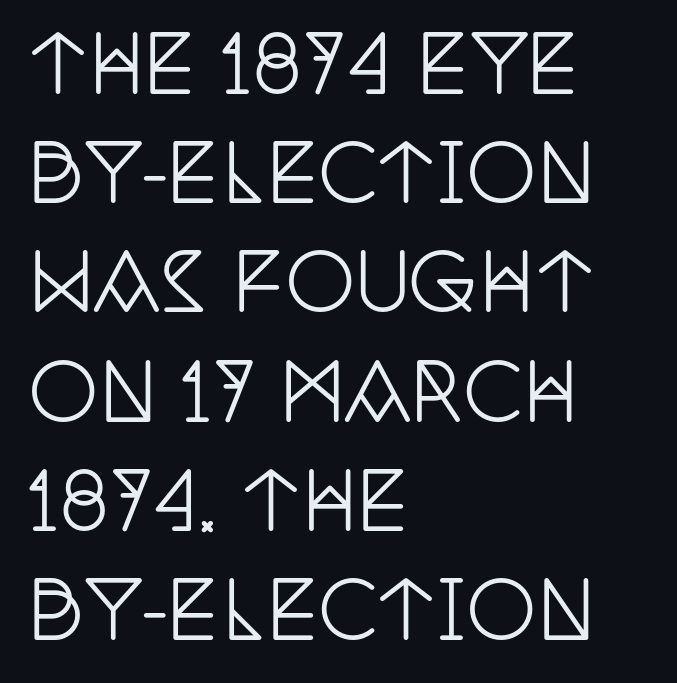
The image shows 78 px condensed serif type, upright; set left-aligned, normal line spacing (1.4x), normal letter spacing, not underlined; low stroke contrast and a large x-height.
